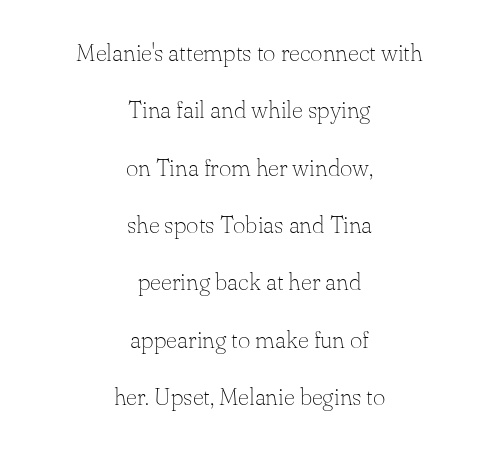
On a weight scale, this lands at 450 or below. The lines are spread far apart with generous leading. If you drew a line through each stem, it would be perfectly vertical. Glyph-to-glyph distance matches everyday printed text.
